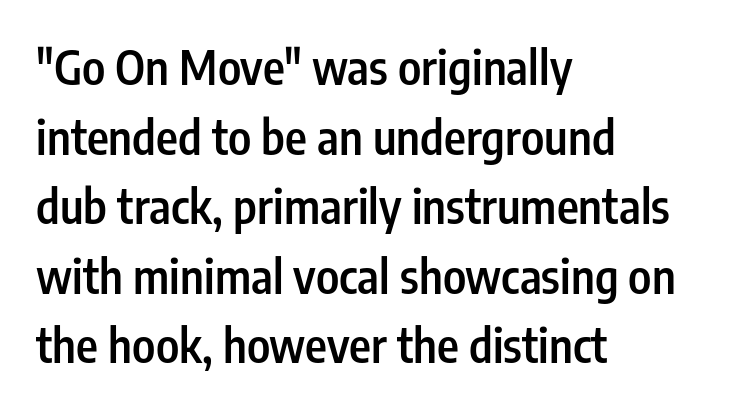
Every letter is mildly thick-stroked: semibold rather than bold. A typesetter would call this proportional, since set widths differ per character. Designer's note — italics off, roman on. The vertical gap from one line to the next is medium.
